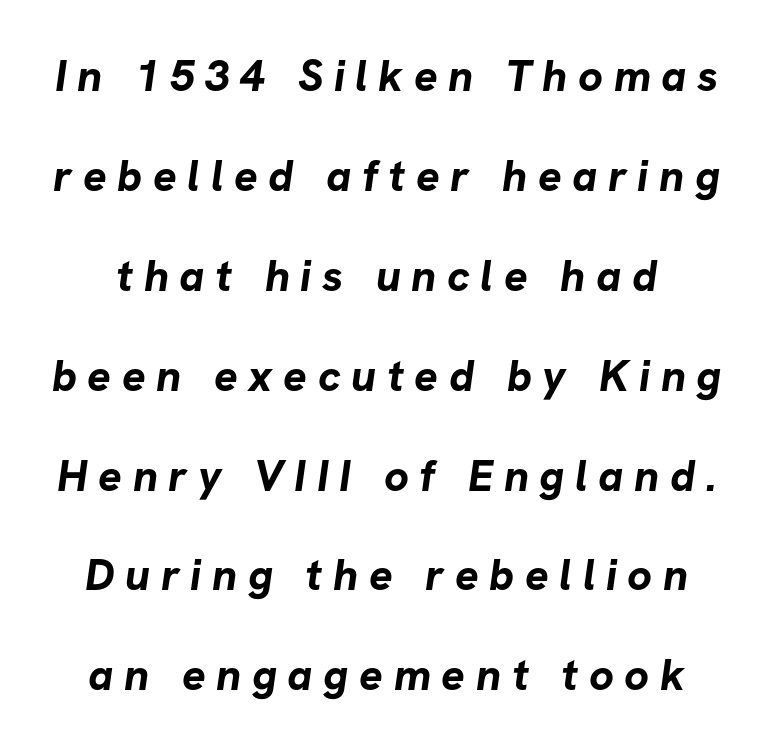
The image shows 44 px bold sans-serif type; set loose line spacing (2.27x), unusually wide letter spacing (+0.24 em), not underlined; low stroke contrast and a medium x-height.
